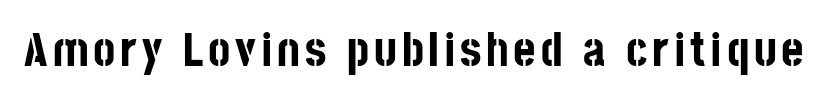
The image shows 48 px bold, condensed sans-serif type, upright; set not underlined; low stroke contrast and a large x-height.
